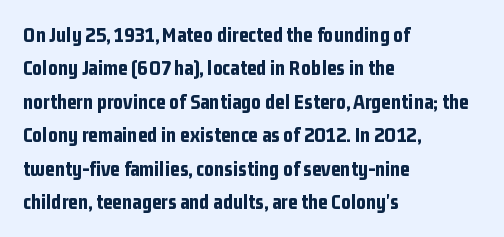
The image shows 21 px bold type, upright; set left-aligned, normal line spacing (1.59x), normal letter spacing, not underlined.
